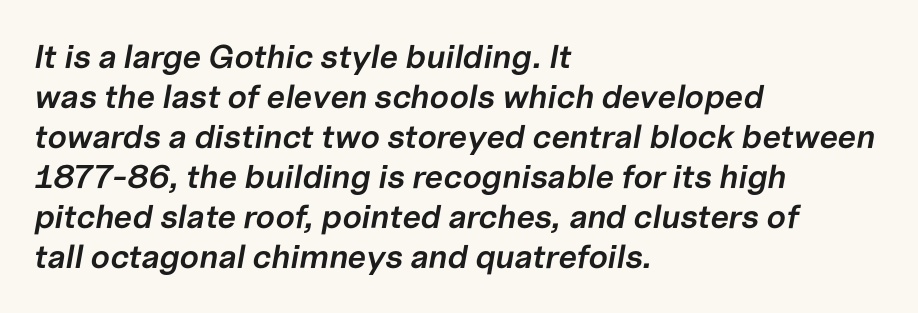
Is the type bold? Partly — it's a semibold, heavier than regular but not fully bold. The compositor pushed each line to the left boundary. You could not count columns in this text — the font is proportionally spaced. The lettering tilts uniformly, giving the passage an italic look. Descender tails drop into unmarked territory. Observe the ordinary spacing: letters are neighbours, not strangers.
